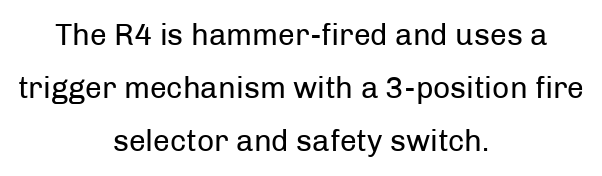
{"serif": "no", "italic": "no", "bold": "no", "weight": "regular", "width": "normal", "stroke_contrast": "low", "x_height": "medium", "monospaced": "no", "underline": "no", "align": "center", "line_spacing_ratio": 1.77, "letter_spacing": "normal", "letter_spacing_em": 0.0, "glyph_px": 30}
